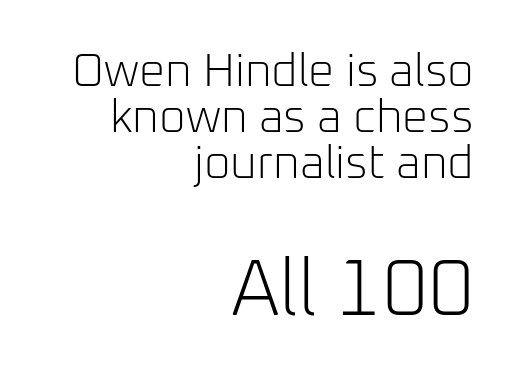
Q: Is the text bold? A: No.
Q: Is the text italic (slanted)? A: No, it is upright.
Q: Is the typeface a serif or a sans-serif typeface? A: Sans-serif.
Q: Is the text underlined? A: No.
Q: How is the paragraph aligned? A: Right-aligned.
Q: Is the spacing between letters normal or unusually wide? A: Normal.
Q: Is the spacing between lines tight, normal or loose? A: Tight.
Q: Which block of text is set in a larger size, the first (top) or the second (bottom)? A: The second (bottom) one.
Q: Width (condensed, normal, or wide)? A: Normal.
Q: Stroke contrast? A: Low.
Q: x-height? A: Medium.
Q: Monospaced? A: No.
